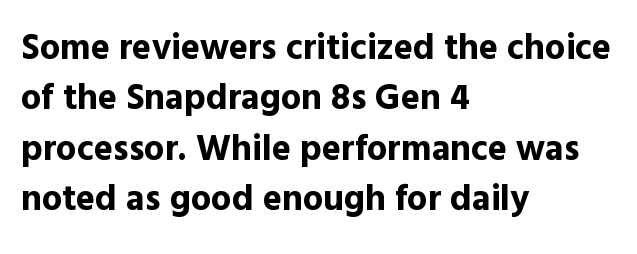
The image shows 36 px bold sans-serif type, upright; set left-aligned, normal line spacing (1.4x), normal letter spacing, not underlined; a medium x-height.
